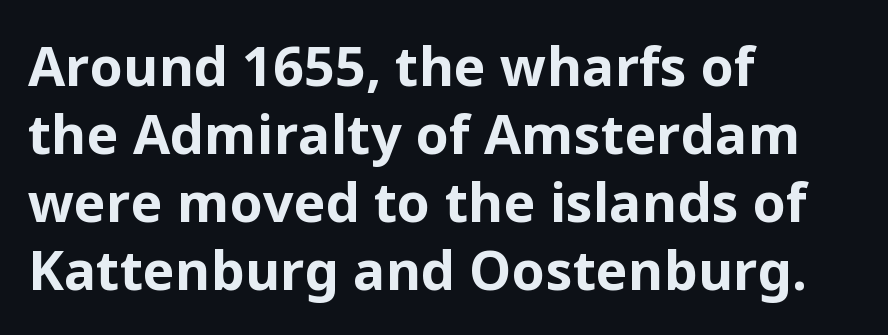
Characters follow at the spacing the type designer built in. Leading: standard. Note the varied advance widths — an 'i' is clearly narrower than an 'm'. Is this a sans? Yes — the strokes have no serifs. Plain, unruled lines of type.
